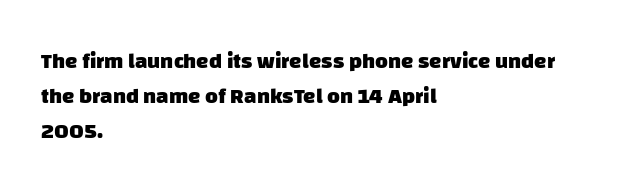
The image shows 22 px bold type; set left-aligned, normal line spacing (1.58x), normal letter spacing, not underlined.
